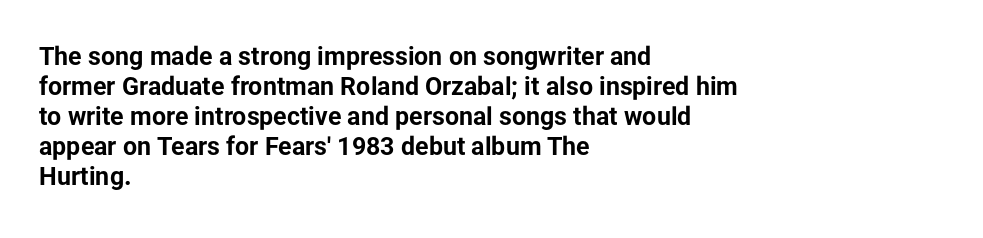
The image shows 25 px bold type, upright; set left-aligned, line spacing 1.2x, normal letter spacing, not underlined.
